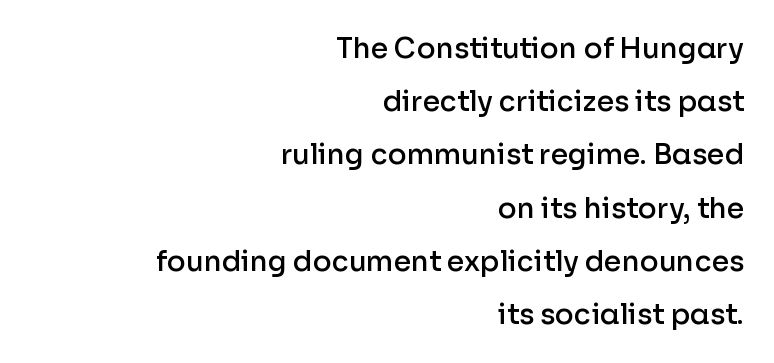
The image shows 28 px semibold sans-serif type, upright; set right-aligned, loose line spacing (1.9x), normal letter spacing, not underlined; low stroke contrast and a medium x-height.
